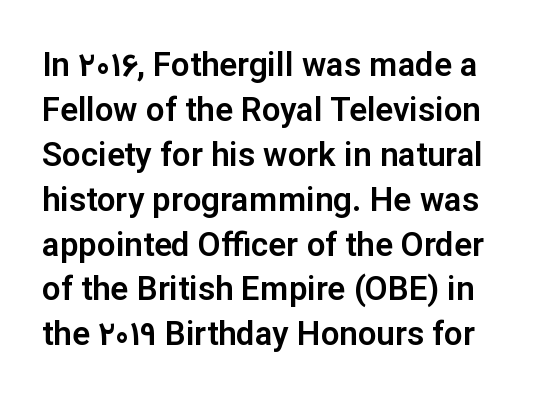
{"serif": "no", "italic": "no", "width": "normal", "stroke_contrast": "low", "x_height": "medium", "monospaced": "no", "underline": "no", "line_spacing": "normal", "line_spacing_ratio": 1.36, "letter_spacing": "normal", "letter_spacing_em": 0.0, "glyph_px": 33}
